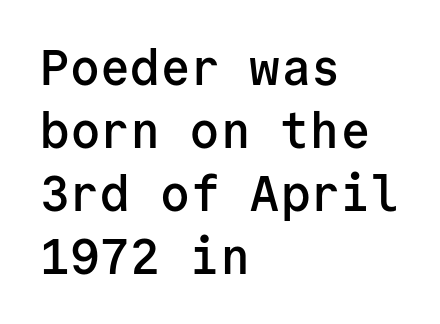
Q: Is the text bold? A: Semi-bold.
Q: Is the text italic (slanted)? A: No, it is upright.
Q: Is the typeface a serif or a sans-serif typeface? A: Sans-serif.
Q: Is the text underlined? A: No.
Q: How is the paragraph aligned? A: Left-aligned.
Q: Is the spacing between letters normal or unusually wide? A: Normal.
Q: Is the spacing between lines tight, normal or loose? A: Normal.
Q: Width (condensed, normal, or wide)? A: Normal.
Q: Stroke contrast? A: Low.
Q: x-height? A: Medium.
Q: Monospaced? A: Yes.
